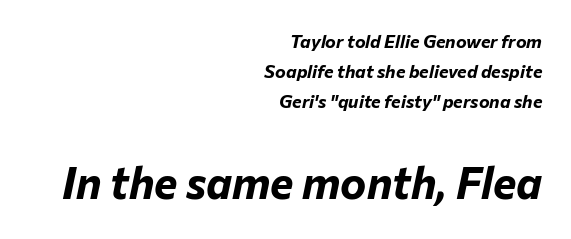
Q: Is the text bold? A: Yes.
Q: Is the text italic (slanted)? A: Yes, it leans right by about 12 degrees.
Q: Is the text underlined? A: No.
Q: How is the paragraph aligned? A: Right-aligned.
Q: Is the spacing between letters normal or unusually wide? A: Normal.
Q: Is the spacing between lines tight, normal or loose? A: Normal.
Q: Which block of text is set in a larger size, the first (top) or the second (bottom)? A: The second (bottom) one.
Q: Width (condensed, normal, or wide)? A: Normal.
Q: Stroke contrast? A: Low.
Q: x-height? A: Medium.
Q: Monospaced? A: No.
